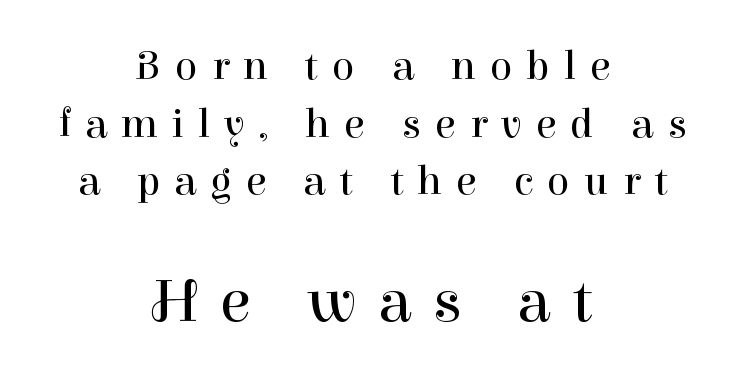
Q: Is the text bold? A: No.
Q: Is the text italic (slanted)? A: No, it is upright.
Q: Is the typeface a serif or a sans-serif typeface? A: Serif.
Q: Is the text underlined? A: No.
Q: How is the paragraph aligned? A: Centered.
Q: Is the spacing between letters normal or unusually wide? A: Unusually wide.
Q: Is the spacing between lines tight, normal or loose? A: Normal.
Q: Which block of text is set in a larger size, the first (top) or the second (bottom)? A: The second (bottom) one.
Q: Width (condensed, normal, or wide)? A: Normal.
Q: Stroke contrast? A: High.
Q: x-height? A: Medium.
Q: Monospaced? A: No.
